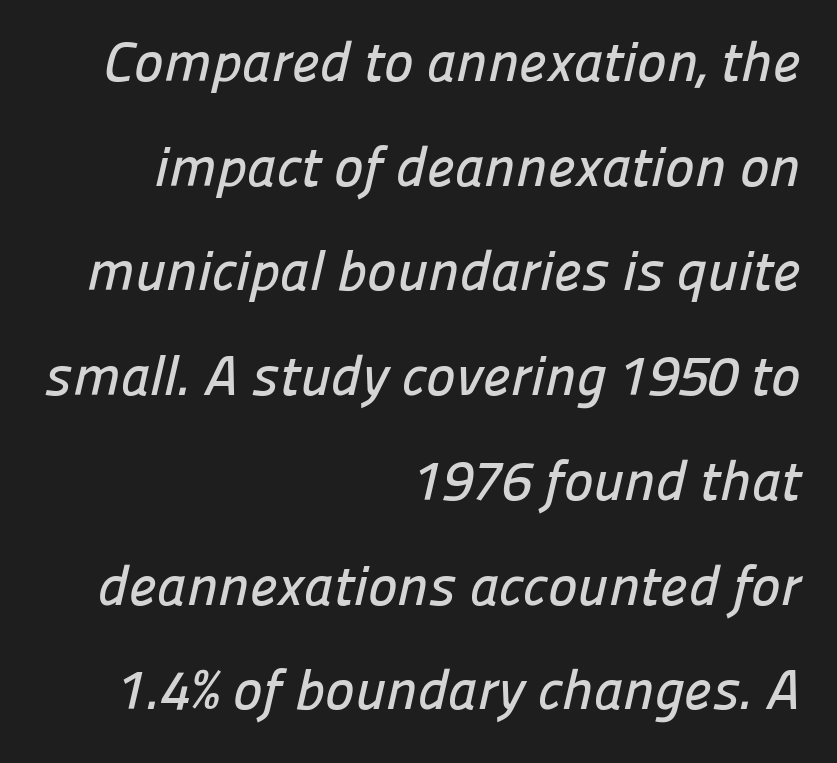
Compared with typical body copy, the letter spacing here is the same. These lines stack with their right ends in a neat column. Proportional: the letters do not fall into vertical columns. Honestly, there is no underline to notice here at all. The letters carry no serifs — their stems end cleanly without finishing strokes.
